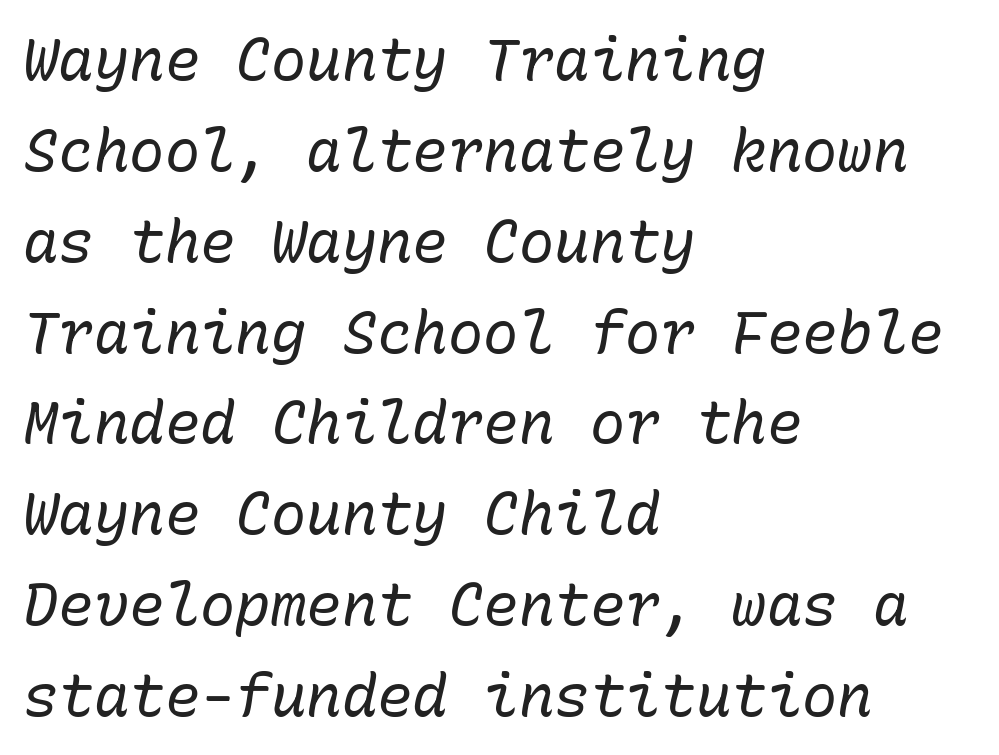
Q: Is the text bold? A: No.
Q: Is the text italic (slanted)? A: Yes, it leans right by about 10 degrees.
Q: Is the text underlined? A: No.
Q: How is the paragraph aligned? A: Left-aligned.
Q: Is the spacing between letters normal or unusually wide? A: Normal.
Q: Is the spacing between lines tight, normal or loose? A: Normal.
Q: Width (condensed, normal, or wide)? A: Normal.
Q: Stroke contrast? A: Low.
Q: x-height? A: Medium.
Q: Monospaced? A: Yes.
